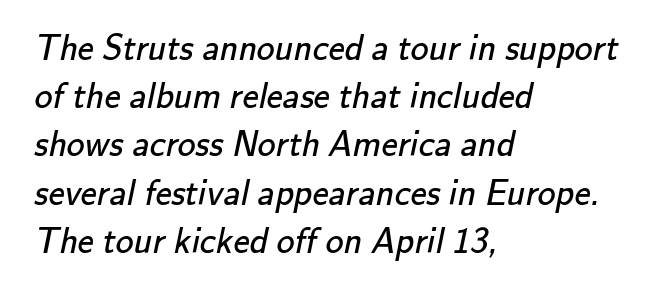
The image shows 36 px regular-weight sans-serif type; set left-aligned, normal line spacing (1.34x), normal letter spacing, not underlined; low stroke contrast and a small x-height.
